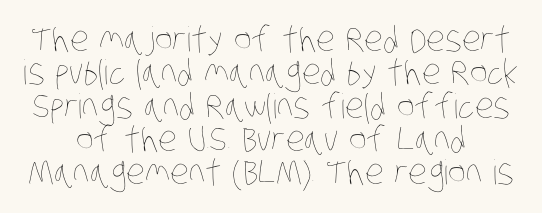
This is not heavy type; no bold has been used. The gap between lines stays unmarked. Whoever set this chose condensed vertical rhythm over breathing room. The letters advance in unequal steps, a hallmark of proportional type. Is the letter spacing exaggerated? No — it looks like the ordinary default.
